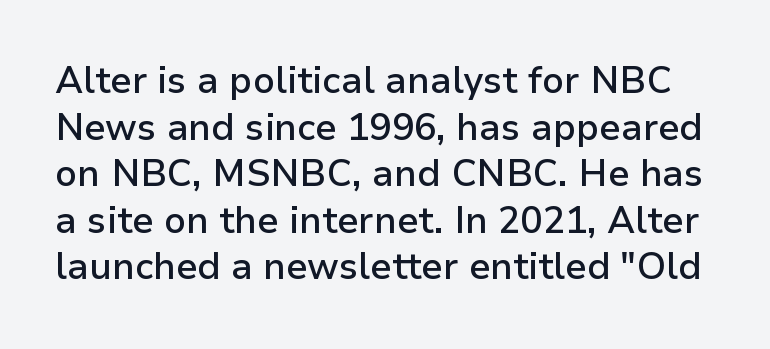
Lines of text with bare space underneath. These lines were composed using upright roman letters. Quick note: interline space is typical. Looks like regular typesetting: each glyph gets only the width it needs. A semibold gives these letters moderate extra thickness, short of bold.
